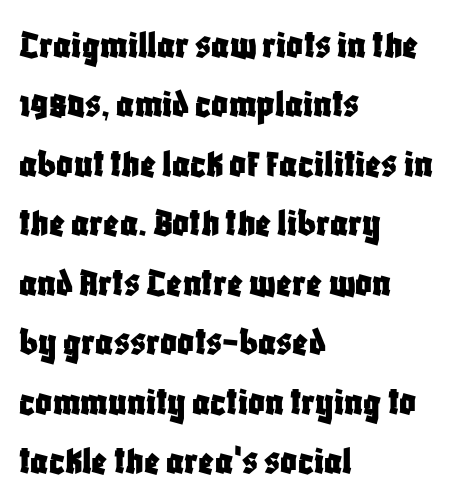
Descenders hang freely into open space. Where is the straight margin? On the left. Between one letter and the next there's only the usual sliver of space. You could not count columns in this text — the font is proportionally spaced. Nothing sits at the stroke ends, so this counts as sans-serif.
